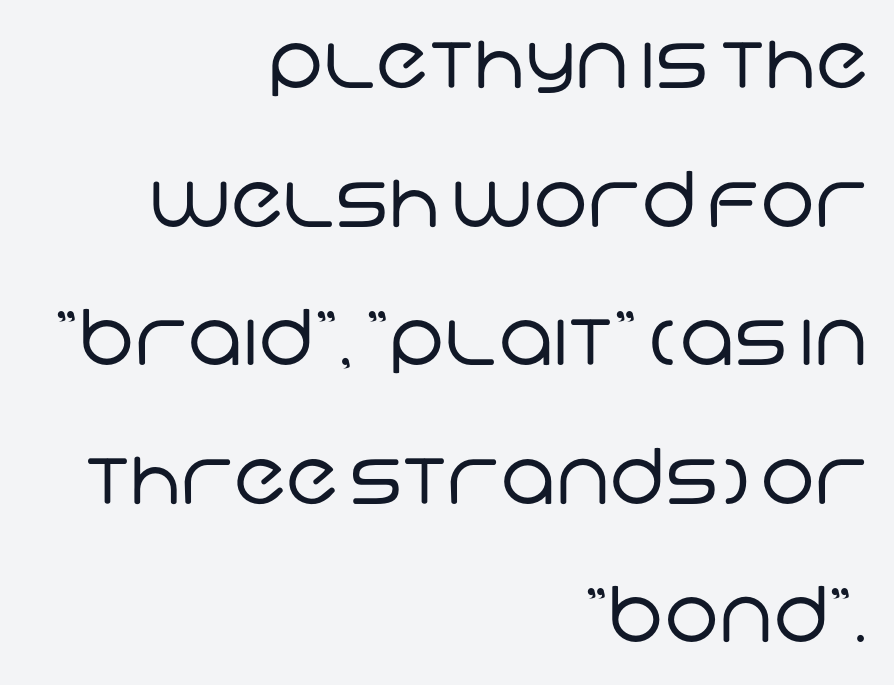
{"serif": "no", "bold": "no", "weight": "regular", "width": "normal", "stroke_contrast": "low", "x_height": "large", "monospaced": "no", "underline": "no", "align": "right", "line_spacing_ratio": 1.8, "letter_spacing": "normal", "letter_spacing_em": 0.0, "glyph_px": 77}
